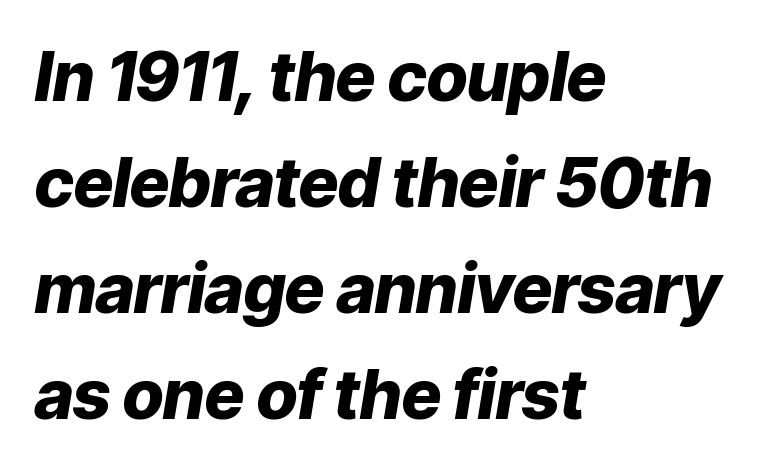
The image shows 68 px heavy type, italic (leaning right); set left-aligned, normal line spacing (1.56x), normal letter spacing, not underlined; low stroke contrast and a medium x-height.
